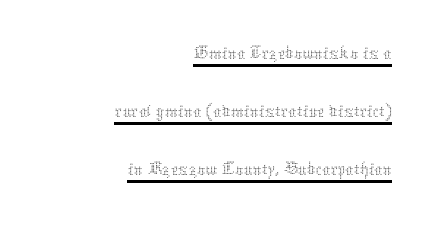
Q: Is the text bold? A: No.
Q: Is the text italic (slanted)? A: No, it is upright.
Q: Is the text underlined? A: Yes.
Q: How is the paragraph aligned? A: Right-aligned.
Q: Is the spacing between letters normal or unusually wide? A: Normal.
Q: Is the spacing between lines tight, normal or loose? A: Normal.
Q: Width (condensed, normal, or wide)? A: Normal.
Q: Stroke contrast? A: Medium.
Q: x-height? A: Medium.
Q: Monospaced? A: No.
